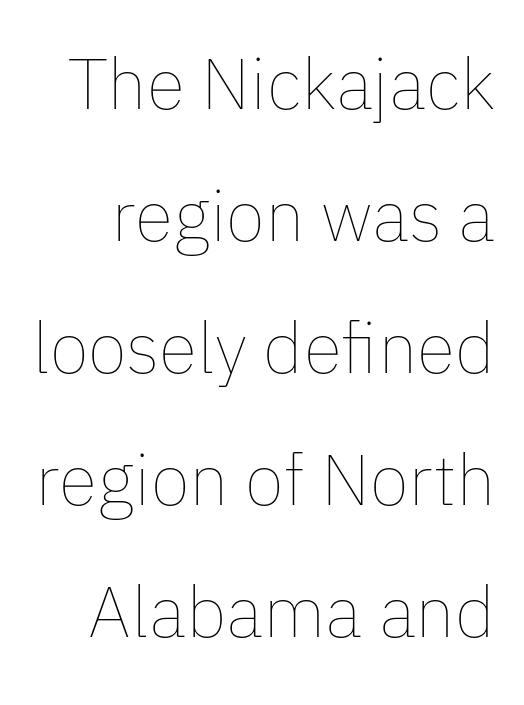
Decoration check: the copy has no underline. The cut favours lightness, reaching ordinary text weight at its darkest. Nothing unusual about the tracking: characters are spaced as the font intends. Notice how the stems are strictly vertical — no italics here. Varying glyph widths throughout — classic text-font behaviour.
